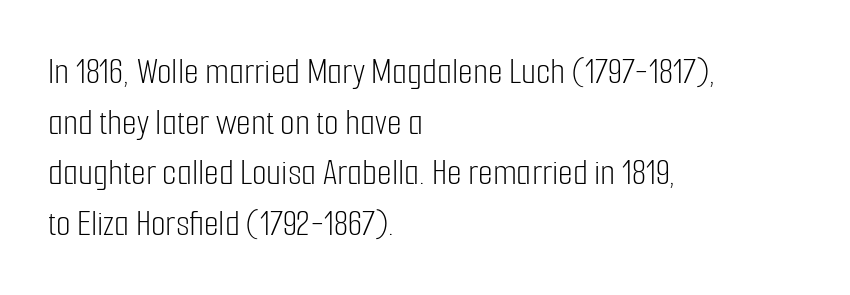
{"serif": "no", "italic": "no", "bold": "no", "weight": "light", "width": "condensed", "stroke_contrast": "low", "x_height": "medium", "monospaced": "no", "underline": "no", "align": "left", "line_spacing": "normal", "line_spacing_ratio": 1.33, "letter_spacing": "normal", "letter_spacing_em": 0.0, "glyph_px": 38}
